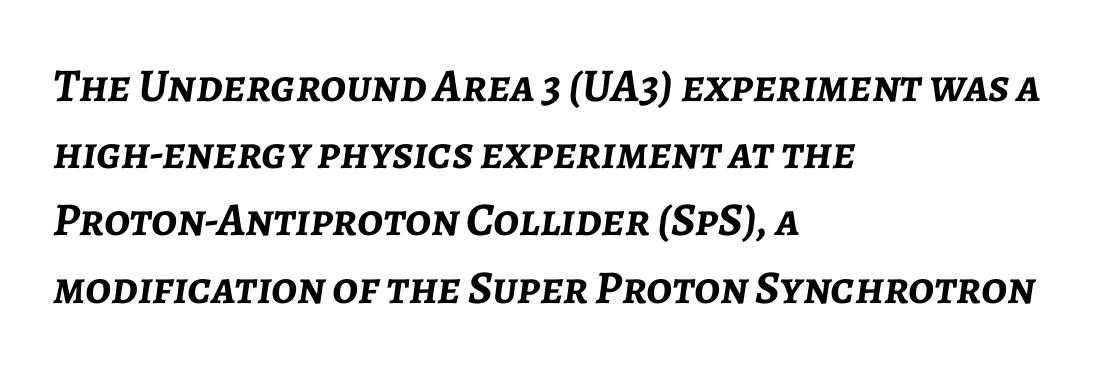
{"italic": "yes", "lean": "right", "slant_degrees": 7, "bold": "yes", "weight": "semibold", "width": "normal", "stroke_contrast": "low", "x_height": "medium", "monospaced": "no", "underline": "no", "align": "left", "line_spacing": "normal", "line_spacing_ratio": 1.43, "letter_spacing": "normal", "letter_spacing_em": 0.0, "glyph_px": 47}
